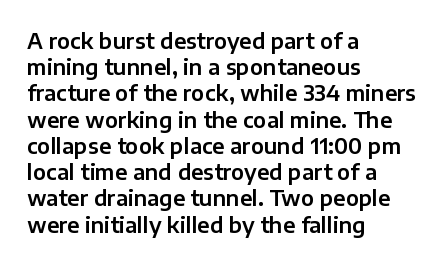
The image shows 21 px text type, upright; set left-aligned, normal line spacing (1.25x), normal letter spacing, not underlined.
